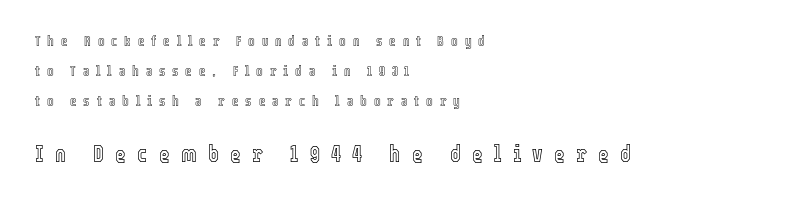
{"italic": "no", "underline": "no", "align": "left", "line_spacing": "loose", "line_spacing_ratio": 2.16, "letter_spacing": "wide", "letter_spacing_em": 0.49, "larger_block": "second", "size_ratio": 1.64, "glyph_px": 23}
